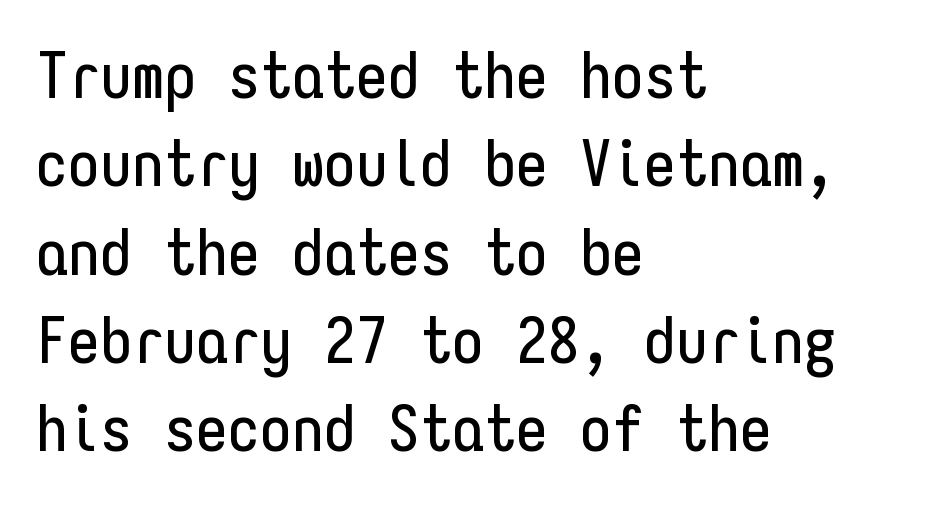
The lines sit at an ordinary, default distance from one another. The font's upright variant was chosen for this text. These lines are rendered in a fixed-pitch font. Clear beneath every line of the passage. This sample is left-justified, so line endings fall wherever the words run out. In terms of letterform style, serifs are entirely absent.
